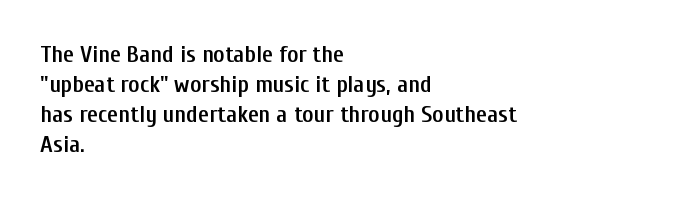
Q: Is the text bold? A: Semi-bold.
Q: Is the text italic (slanted)? A: No, it is upright.
Q: Is the text underlined? A: No.
Q: How is the paragraph aligned? A: Left-aligned.
Q: Is the spacing between letters normal or unusually wide? A: Normal.
Q: Is the spacing between lines tight, normal or loose? A: Normal.
